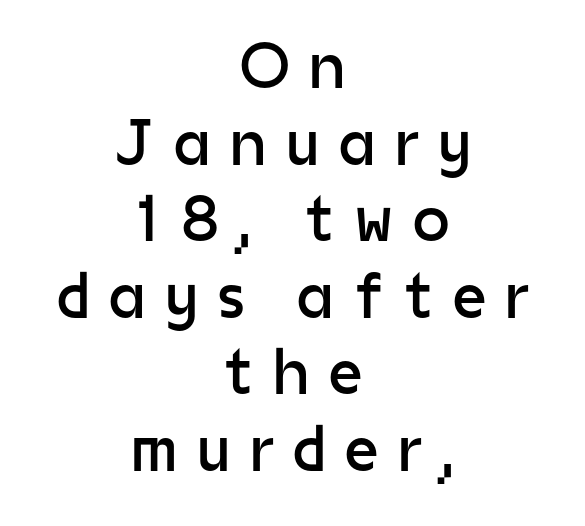
A typesetter would call this proportional, since set widths differ per character. The setting favours the middle, as headings and verse often do. Observe the absence of serifs on each vertical stroke in this sample. Inter-character spacing is expanded well beyond the font's built-in metrics. Decoration check: the copy has no underline.
